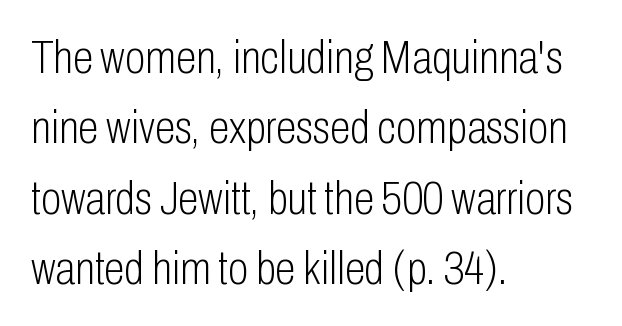
The letters advance in unequal steps, a hallmark of proportional type. Each line starts at the same left margin while the right side varies. The tracking reads as untouched default to a designer's eye. Stem width sits at or under what a default text font uses. The typeface chosen for these lines omits serifs. If you measured baseline to baseline, you'd find a middling distance.
